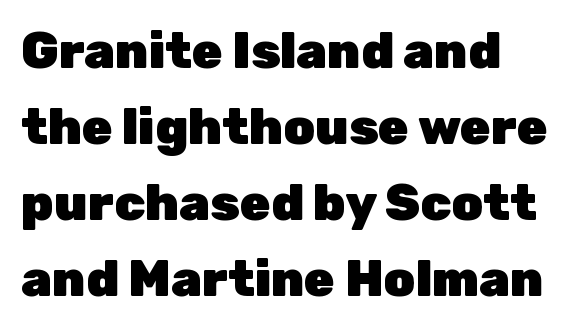
Q: Is the text bold? A: Yes.
Q: Is the text italic (slanted)? A: No, it is upright.
Q: Is the typeface a serif or a sans-serif typeface? A: Sans-serif.
Q: Is the text underlined? A: No.
Q: Is the spacing between letters normal or unusually wide? A: Normal.
Q: Is the spacing between lines tight, normal or loose? A: Normal.
Q: Width (condensed, normal, or wide)? A: Normal.
Q: Stroke contrast? A: Low.
Q: x-height? A: Medium.
Q: Monospaced? A: No.
